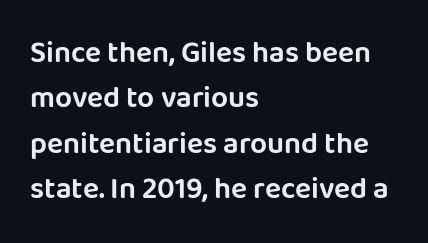
Q: Is the text italic (slanted)? A: No, it is upright.
Q: Is the typeface a serif or a sans-serif typeface? A: Sans-serif.
Q: Is the text underlined? A: No.
Q: How is the paragraph aligned? A: Left-aligned.
Q: Is the spacing between letters normal or unusually wide? A: Normal.
Q: Is the spacing between lines tight, normal or loose? A: Normal.
Q: Width (condensed, normal, or wide)? A: Normal.
Q: Stroke contrast? A: Low.
Q: x-height? A: Large.
Q: Monospaced? A: No.
